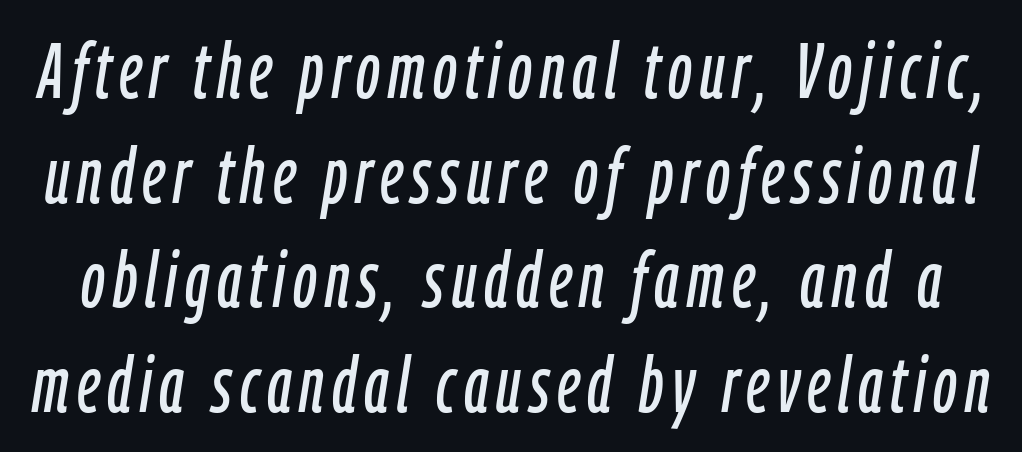
The image shows 78 px condensed type, italic (leaning right); set normal line spacing (1.34x), not underlined; low stroke contrast and a medium x-height.
